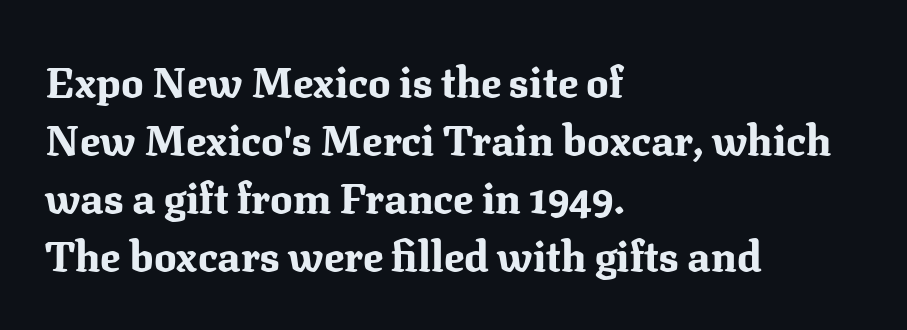
The image shows 42 px bold serif type, upright; set left-aligned, normal line spacing (1.38x), normal letter spacing, not underlined; medium stroke contrast and a medium x-height.
